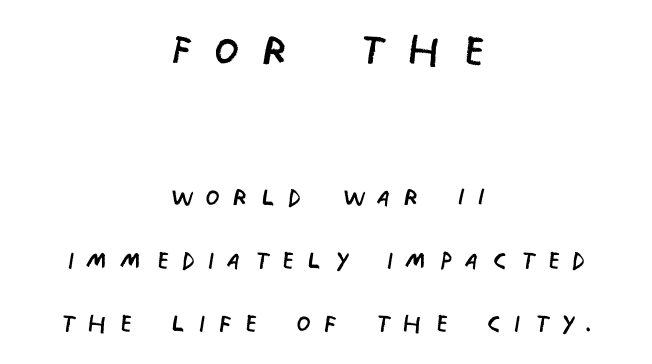
The image shows 58 px regular-weight, condensed sans-serif type; set centered, loose line spacing (1.92x), unusually wide letter spacing (+0.39 em), not underlined; the first (top) block is 1.76x larger; low stroke contrast and a large x-height.
